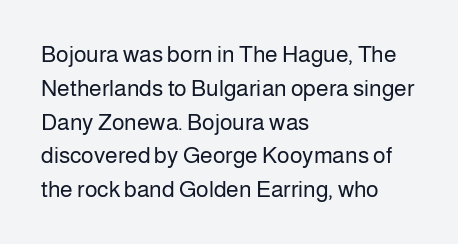
Just letters on the line, the space beneath them empty. Evenly set lines give the paragraph a standard silhouette. Heft: none added — not bold. Notice how the passage keeps a crisp vertical edge on the left only. No extra tracking has been applied to these lines. A roman cut, with each character standing at attention.
